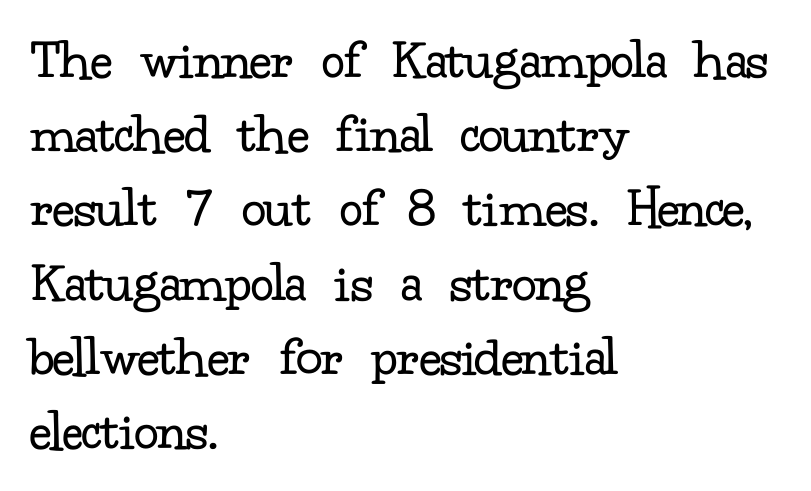
{"serif": "yes", "italic": "no", "bold": "no", "weight": "regular", "width": "normal", "stroke_contrast": "low", "x_height": "small", "monospaced": "no", "underline": "no", "align": "left", "line_spacing": "normal", "line_spacing_ratio": 1.28, "letter_spacing": "normal", "letter_spacing_em": 0.0, "glyph_px": 58}
